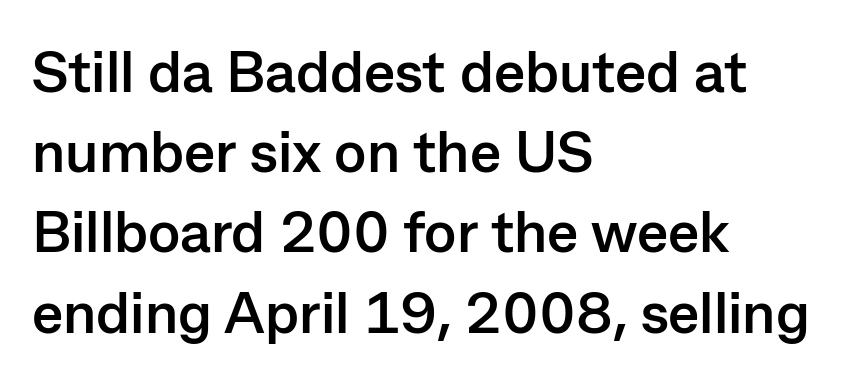
The image shows 59 px semibold sans-serif type, upright; set left-aligned, normal line spacing (1.36x), normal letter spacing, not underlined; low stroke contrast and a medium x-height.
